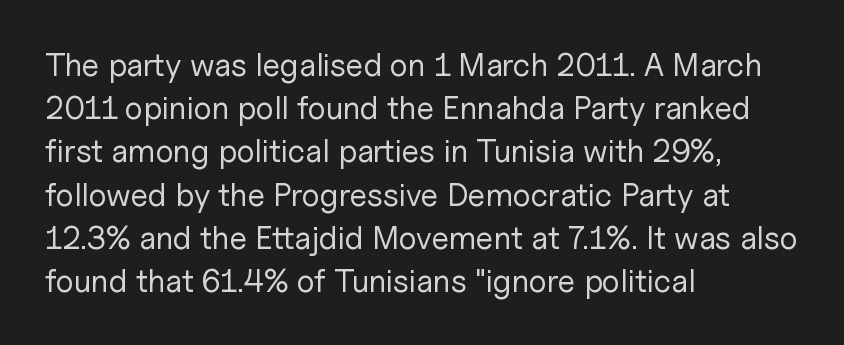
Q: Is the text bold? A: No.
Q: Is the text italic (slanted)? A: No, it is upright.
Q: Is the typeface a serif or a sans-serif typeface? A: Sans-serif.
Q: Is the text underlined? A: No.
Q: How is the paragraph aligned? A: Left-aligned.
Q: Is the spacing between letters normal or unusually wide? A: Normal.
Q: Is the spacing between lines tight, normal or loose? A: Normal.
Q: Width (condensed, normal, or wide)? A: Normal.
Q: Stroke contrast? A: Low.
Q: x-height? A: Medium.
Q: Monospaced? A: No.
